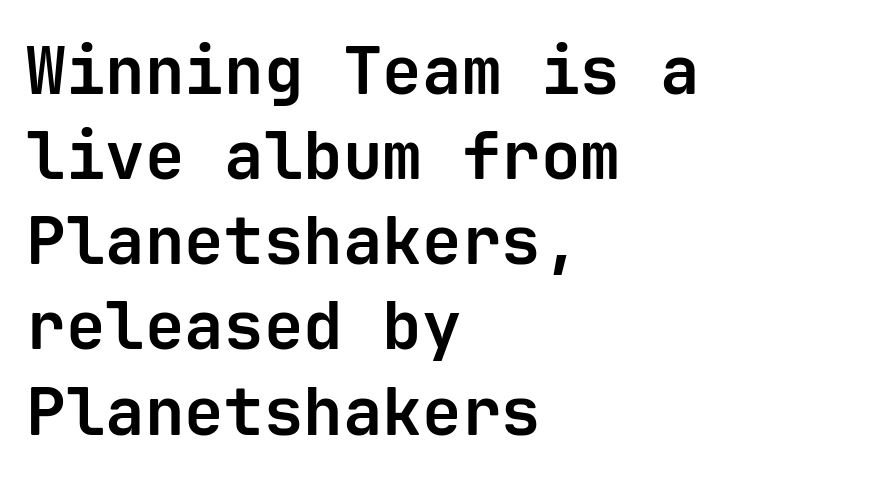
The image shows 66 px bold sans-serif type, upright, monospaced; set left-aligned, normal line spacing (1.29x), normal letter spacing, not underlined; low stroke contrast and a medium x-height.
